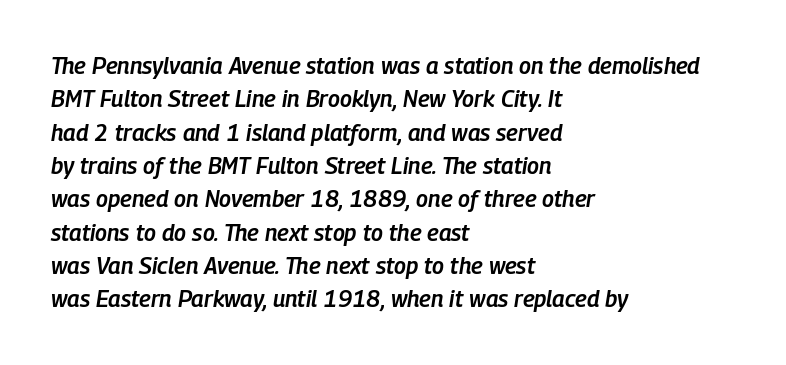
The passage shown is not underscored anywhere. The ragged edge is on the right, which tells us the setting is flush left. Tall strokes in this sample are angled rather than plumb. Rows of type keep a routine distance in the vertical direction.
